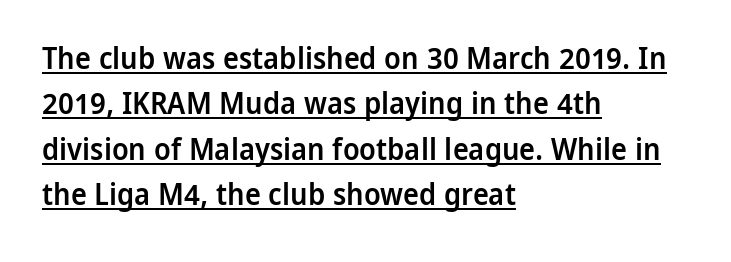
Somebody hit Ctrl+U on this one — the words are underlined. Proportional: the letters do not fall into vertical columns. The passage shown stacks its lines at a standard gap. No feet cap the strokes, marking this as sans-serif type.
